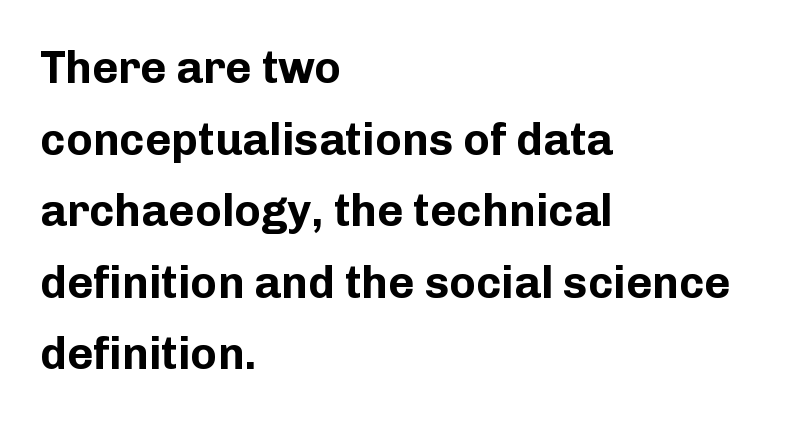
Q: Is the text bold? A: Yes.
Q: Is the text italic (slanted)? A: No, it is upright.
Q: Is the typeface a serif or a sans-serif typeface? A: Sans-serif.
Q: Is the text underlined? A: No.
Q: How is the paragraph aligned? A: Left-aligned.
Q: Is the spacing between letters normal or unusually wide? A: Normal.
Q: Is the spacing between lines tight, normal or loose? A: Normal.
Q: Width (condensed, normal, or wide)? A: Normal.
Q: Stroke contrast? A: Low.
Q: x-height? A: Medium.
Q: Monospaced? A: No.
